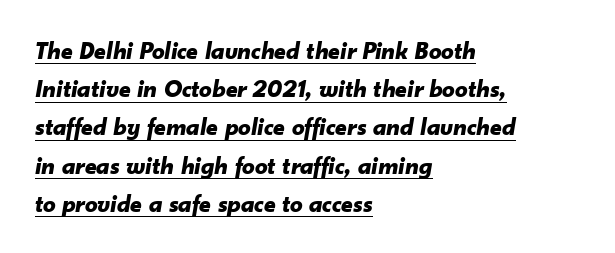
The image shows 25 px bold type, italic (leaning right); set left-aligned, normal line spacing (1.53x), normal letter spacing, underlined.
